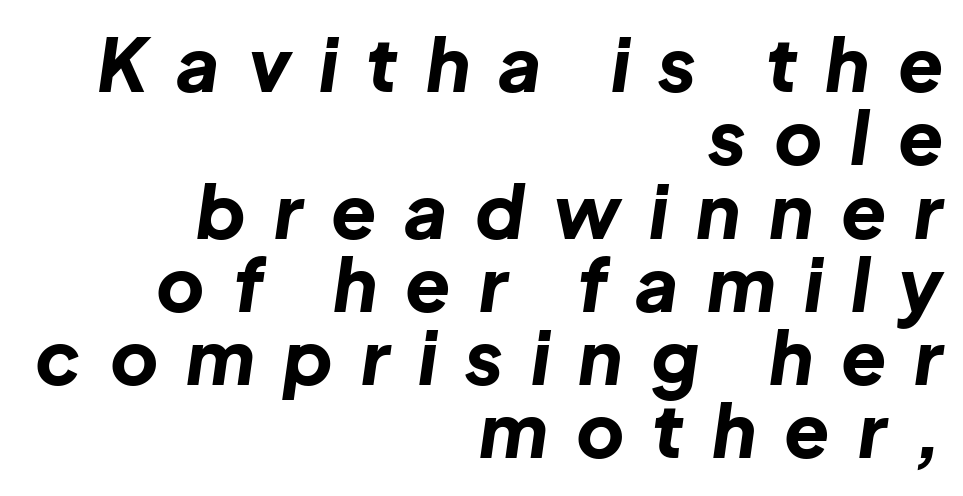
Q: Is the text bold? A: Yes.
Q: Is the text italic (slanted)? A: Yes, it leans right by about 8 degrees.
Q: Is the text underlined? A: No.
Q: How is the paragraph aligned? A: Right-aligned.
Q: Is the spacing between letters normal or unusually wide? A: Unusually wide.
Q: Is the spacing between lines tight, normal or loose? A: Tight.
Q: Width (condensed, normal, or wide)? A: Normal.
Q: Stroke contrast? A: Low.
Q: x-height? A: Medium.
Q: Monospaced? A: No.
